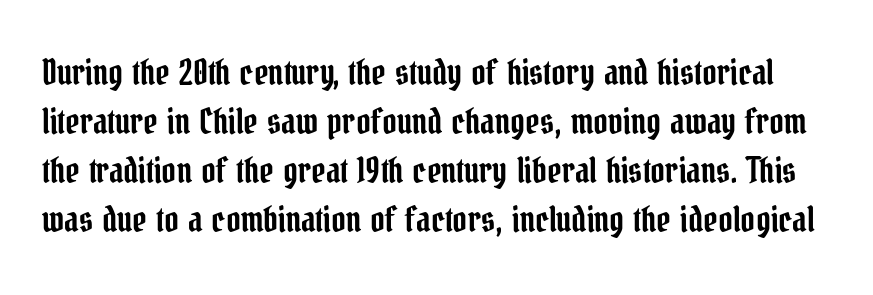
The image shows 35 px condensed serif type, upright; set normal line spacing (1.4x), normal letter spacing, not underlined; low stroke contrast and a medium x-height.
